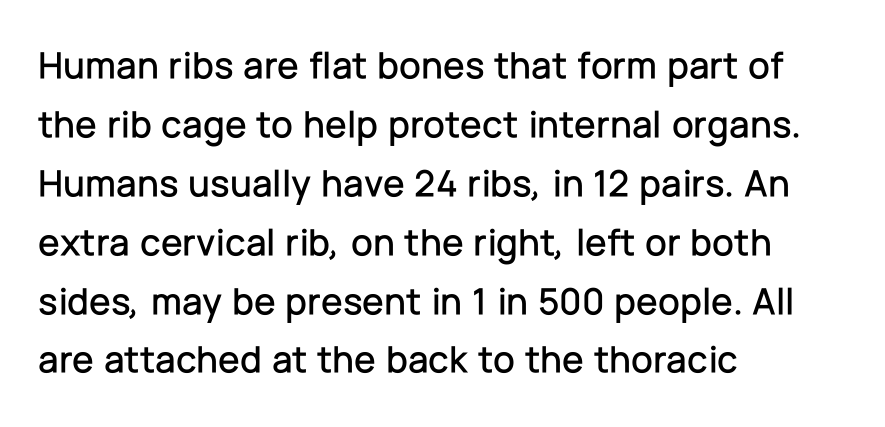
{"serif": "no", "italic": "no", "width": "normal", "stroke_contrast": "low", "x_height": "medium", "monospaced": "no", "underline": "no", "align": "left", "line_spacing": "normal", "line_spacing_ratio": 1.51, "letter_spacing": "normal", "letter_spacing_em": 0.0, "glyph_px": 39}
